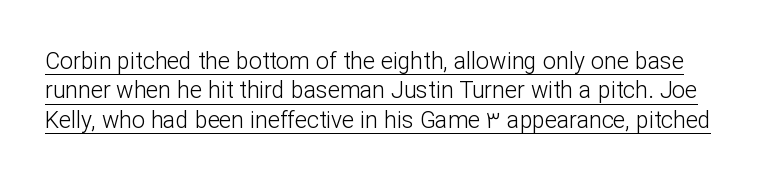
Letter spacing: default. Compared with undecorated copy, this sample adds a rule below the words. Does the lettering tilt? It doesn't — this is upright. Students, observe: this is what conventionally led text looks like. The typeface has the unassuming heft of standard copy or less.
